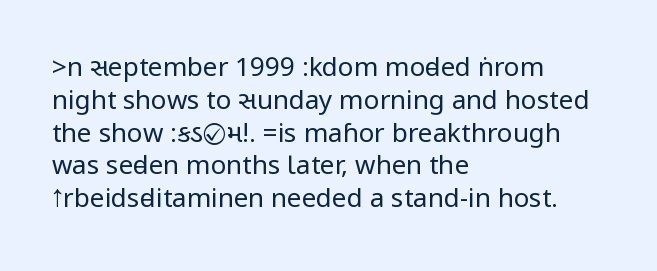
Check the space under the baseline: it is left empty. Posture: upright roman. Is the type heavy? It reads as light-to-regular instead. One-word summary of the alignment: left. The line-height multiplier appears to be the usual default.
